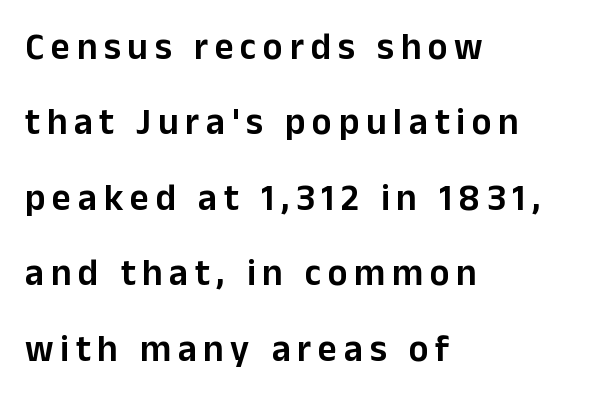
{"serif": "no", "italic": "no", "width": "normal", "stroke_contrast": "low", "x_height": "medium", "monospaced": "no", "underline": "no", "align": "left", "line_spacing": "loose", "line_spacing_ratio": 2.04, "glyph_px": 37}
